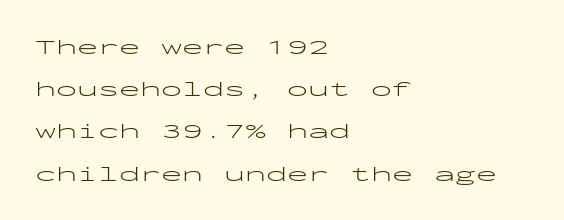
Q: Is the text bold? A: No.
Q: Is the text italic (slanted)? A: No, it is upright.
Q: Is the text underlined? A: No.
Q: How is the paragraph aligned? A: Left-aligned.
Q: Is the spacing between letters normal or unusually wide? A: Normal.
Q: Is the spacing between lines tight, normal or loose? A: Loose.
